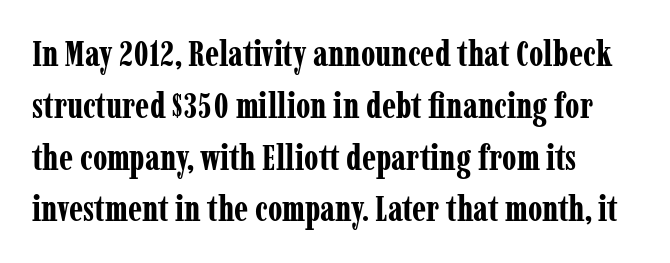
The image shows 35 px bold, condensed serif type, upright; set left-aligned, normal line spacing (1.48x), normal letter spacing, not underlined; low stroke contrast and a medium x-height.
